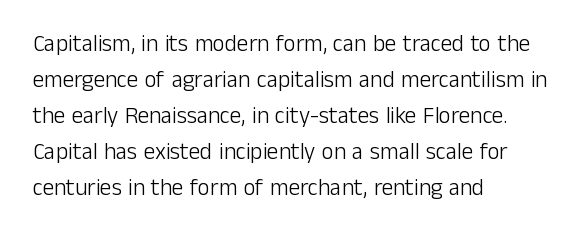
The image shows 23 px text type, upright; set left-aligned, normal line spacing (1.56x), normal letter spacing, not underlined.
